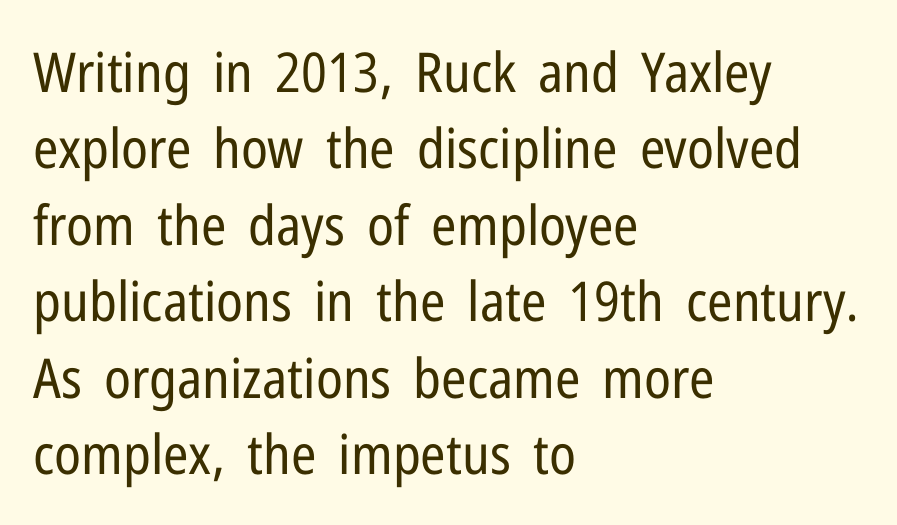
{"serif": "no", "italic": "no", "bold": "no", "weight": "regular", "width": "condensed", "stroke_contrast": "low", "x_height": "medium", "monospaced": "no", "underline": "no", "align": "left", "line_spacing": "normal", "line_spacing_ratio": 1.39, "letter_spacing": "normal", "letter_spacing_em": 0.0, "glyph_px": 55}
